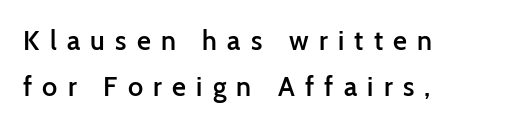
{"italic": "no", "bold": "semi", "underline": "no", "align": "left", "line_spacing_ratio": 1.71, "letter_spacing": "wide", "letter_spacing_em": 0.38, "glyph_px": 27}
